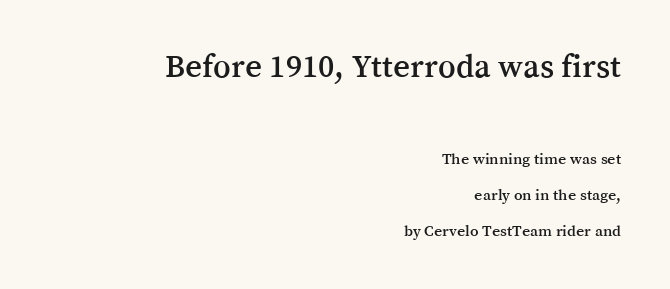
Q: Is the text italic (slanted)? A: No, it is upright.
Q: Is the typeface a serif or a sans-serif typeface? A: Serif.
Q: Is the text underlined? A: No.
Q: How is the paragraph aligned? A: Right-aligned.
Q: Is the spacing between letters normal or unusually wide? A: Normal.
Q: Is the spacing between lines tight, normal or loose? A: Loose.
Q: Which block of text is set in a larger size, the first (top) or the second (bottom)? A: The first (top) one.
Q: Width (condensed, normal, or wide)? A: Normal.
Q: Stroke contrast? A: Medium.
Q: x-height? A: Medium.
Q: Monospaced? A: No.
